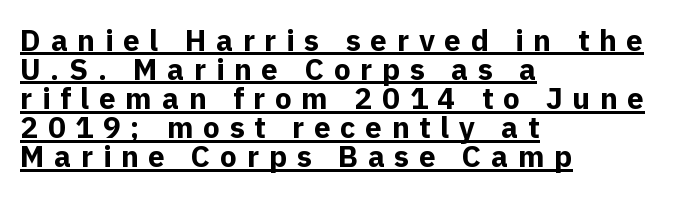
The image shows 30 px bold sans-serif type, upright; set left-aligned, tight line spacing (0.97x), unusually wide letter spacing (+0.32 em), underlined; a medium x-height.
